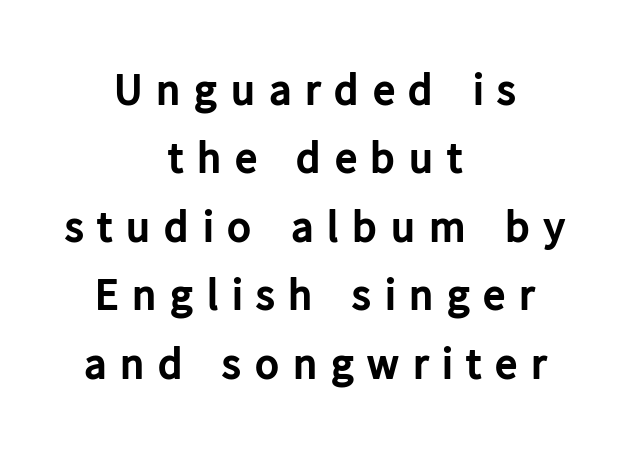
The space directly below the letters is spotless. Quick note: interline space is typical. Pretty heavy lettering here — definitely bold. Each letter's strokes conclude bluntly, with no projecting serifs. The type is letterspaced generously, with wide tracking. The typography opts for an upright posture over an oblique one.
